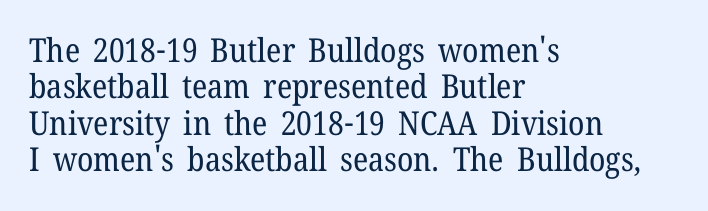
Q: Is the text bold? A: No.
Q: Is the text italic (slanted)? A: No, it is upright.
Q: Is the typeface a serif or a sans-serif typeface? A: Serif.
Q: Is the text underlined? A: No.
Q: How is the paragraph aligned? A: Left-aligned.
Q: Is the spacing between letters normal or unusually wide? A: Normal.
Q: Is the spacing between lines tight, normal or loose? A: Tight.
Q: Width (condensed, normal, or wide)? A: Normal.
Q: Stroke contrast? A: Low.
Q: x-height? A: Medium.
Q: Monospaced? A: No.
